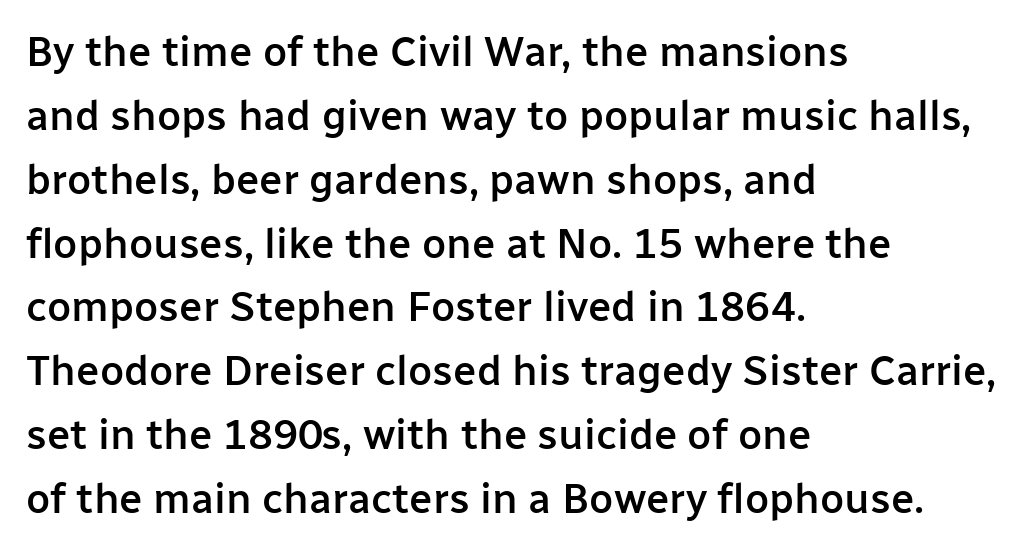
The image shows 42 px semibold sans-serif type, upright; set left-aligned, normal line spacing (1.52x), normal letter spacing, not underlined; low stroke contrast and a medium x-height.
